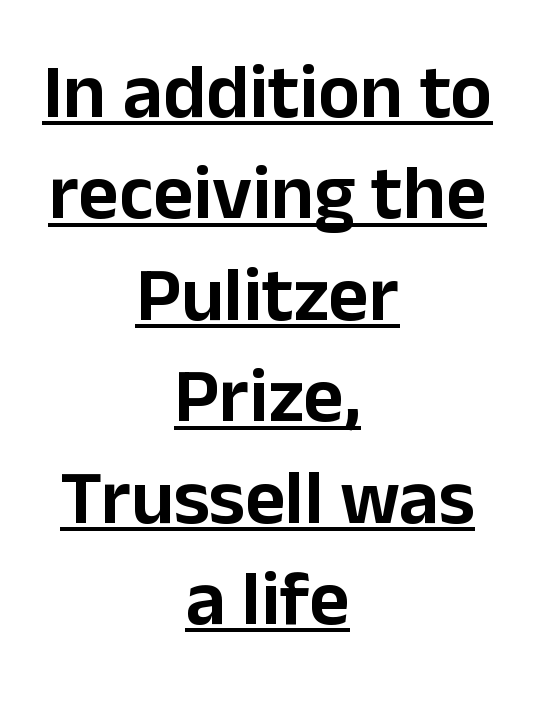
{"serif": "no", "italic": "no", "width": "normal", "stroke_contrast": "low", "x_height": "medium", "monospaced": "no", "underline": "yes", "align": "center", "line_spacing": "normal", "line_spacing_ratio": 1.3, "letter_spacing": "normal", "letter_spacing_em": 0.0, "glyph_px": 78}
